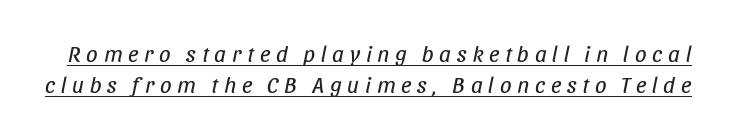
Tall strokes in this sample are angled rather than plumb. The font is comparable to plain body text, perhaps lighter. The rendering uses a moderate line-height, typical for paragraphs. The rendering uses the underline text-decoration.
